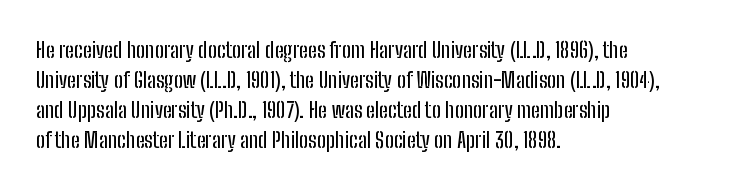
The lettering stays uniformly vertical, giving the passage a roman look. The text block is weighted toward the left margin, trailing off unevenly rightward. A typesetter would call this zero additional tracking. Evenly set lines give the paragraph a standard silhouette.
